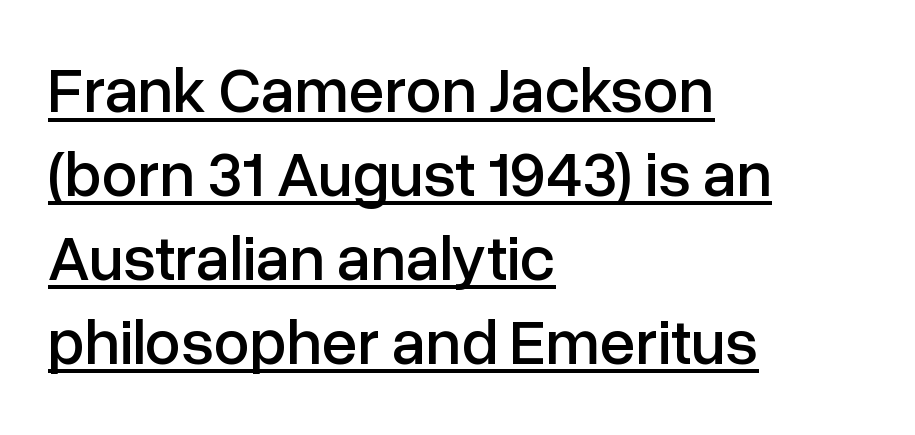
{"serif": "no", "italic": "no", "width": "normal", "stroke_contrast": "low", "x_height": "medium", "monospaced": "no", "underline": "yes", "align": "left", "line_spacing": "normal", "line_spacing_ratio": 1.31, "letter_spacing": "normal", "letter_spacing_em": 0.0, "glyph_px": 64}
